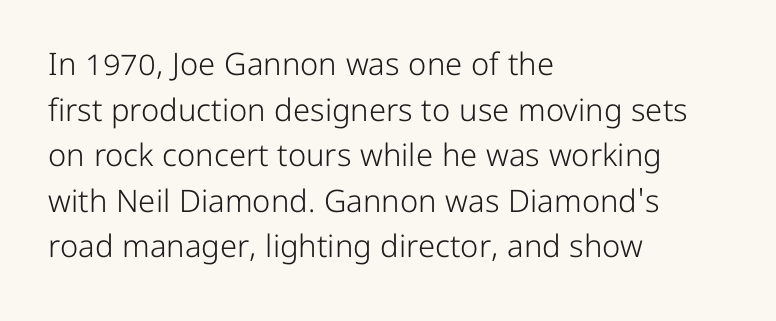
The image shows 31 px light sans-serif type, upright; set left-aligned, normal line spacing (1.47x), normal letter spacing, not underlined; low stroke contrast and a medium x-height.
